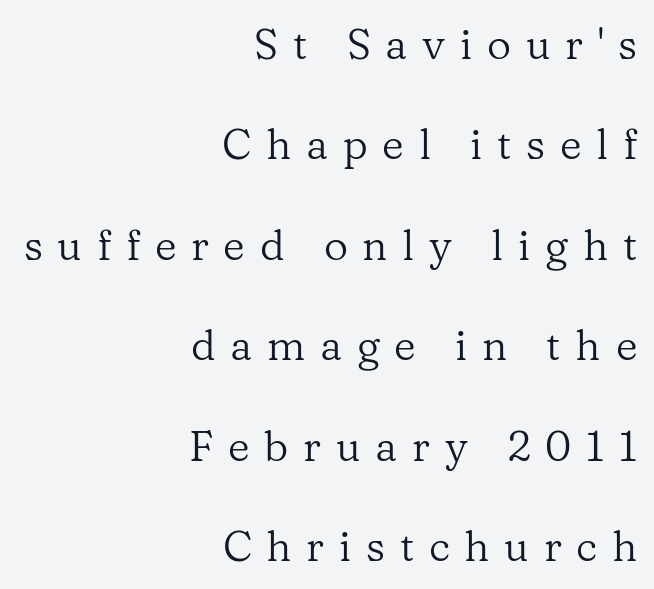
Q: Is the text bold? A: No.
Q: Is the text italic (slanted)? A: No, it is upright.
Q: Is the typeface a serif or a sans-serif typeface? A: Serif.
Q: Is the text underlined? A: No.
Q: How is the paragraph aligned? A: Right-aligned.
Q: Is the spacing between letters normal or unusually wide? A: Unusually wide.
Q: Is the spacing between lines tight, normal or loose? A: Loose.
Q: Width (condensed, normal, or wide)? A: Normal.
Q: Stroke contrast? A: Low.
Q: x-height? A: Medium.
Q: Monospaced? A: No.
